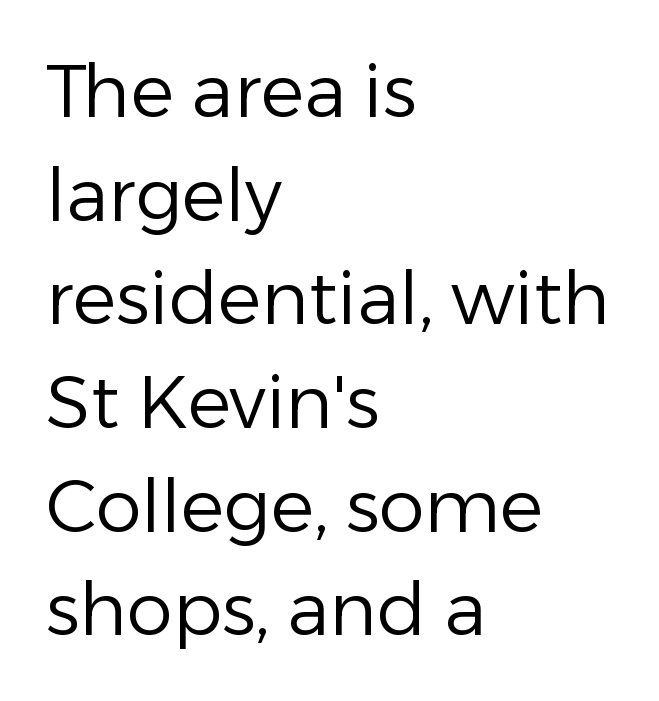
Q: Is the text bold? A: No.
Q: Is the text italic (slanted)? A: No, it is upright.
Q: Is the typeface a serif or a sans-serif typeface? A: Sans-serif.
Q: Is the text underlined? A: No.
Q: How is the paragraph aligned? A: Left-aligned.
Q: Is the spacing between letters normal or unusually wide? A: Normal.
Q: Is the spacing between lines tight, normal or loose? A: Normal.
Q: Width (condensed, normal, or wide)? A: Normal.
Q: Stroke contrast? A: Low.
Q: x-height? A: Medium.
Q: Monospaced? A: No.
